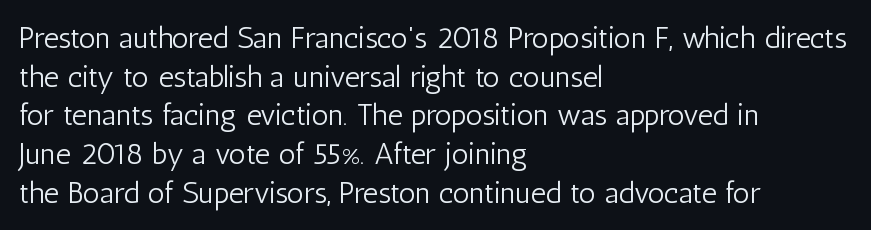
Q: Is the text bold? A: No.
Q: Is the text italic (slanted)? A: No, it is upright.
Q: Is the typeface a serif or a sans-serif typeface? A: Sans-serif.
Q: Is the text underlined? A: No.
Q: How is the paragraph aligned? A: Left-aligned.
Q: Is the spacing between letters normal or unusually wide? A: Normal.
Q: Is the spacing between lines tight, normal or loose? A: Normal.
Q: Width (condensed, normal, or wide)? A: Condensed.
Q: Stroke contrast? A: Low.
Q: x-height? A: Medium.
Q: Monospaced? A: No.
